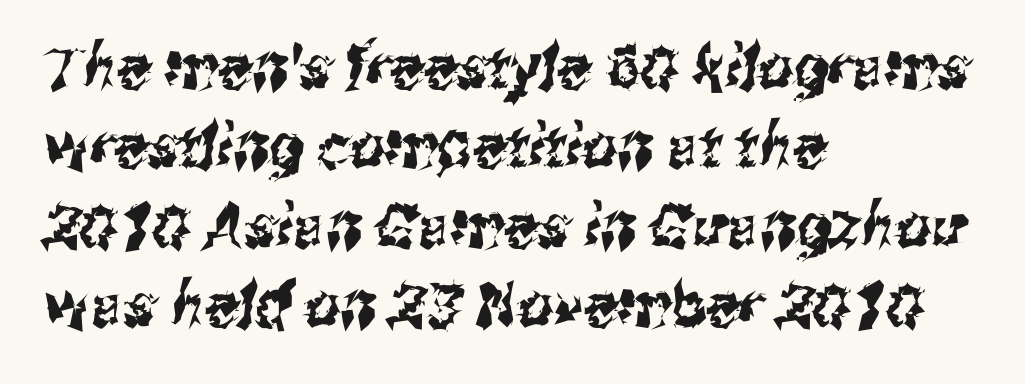
{"serif": "no", "width": "condensed", "stroke_contrast": "medium", "x_height": "medium", "monospaced": "no", "underline": "no", "align": "left", "line_spacing": "normal", "line_spacing_ratio": 1.3, "letter_spacing": "normal", "letter_spacing_em": 0.0, "glyph_px": 61}
